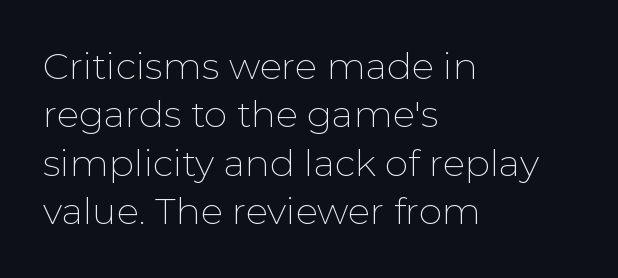
{"serif": "no", "italic": "no", "bold": "no", "weight": "thin", "width": "normal", "stroke_contrast": "low", "x_height": "medium", "monospaced": "no", "underline": "no", "align": "left", "line_spacing": "normal", "line_spacing_ratio": 1.31, "letter_spacing": "normal", "letter_spacing_em": 0.0, "glyph_px": 37}
